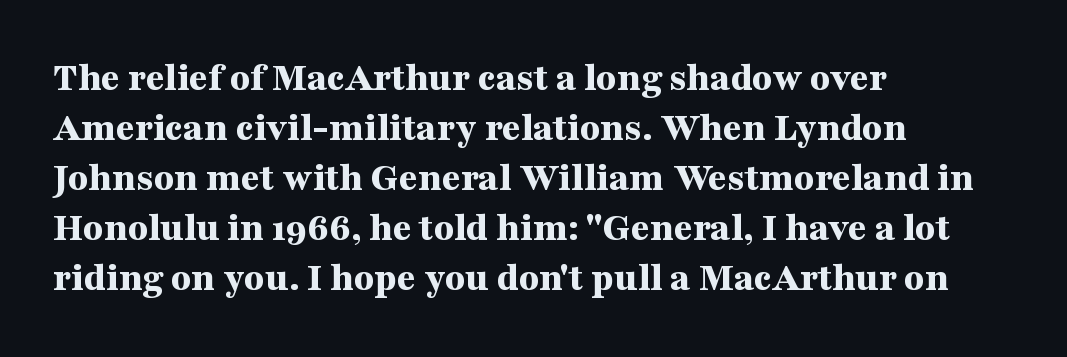
{"serif": "yes", "italic": "no", "bold": "yes", "weight": "bold", "width": "wide", "stroke_contrast": "medium", "x_height": "medium", "monospaced": "no", "underline": "no", "align": "left", "line_spacing_ratio": 1.22, "letter_spacing": "normal", "letter_spacing_em": 0.0, "glyph_px": 41}
